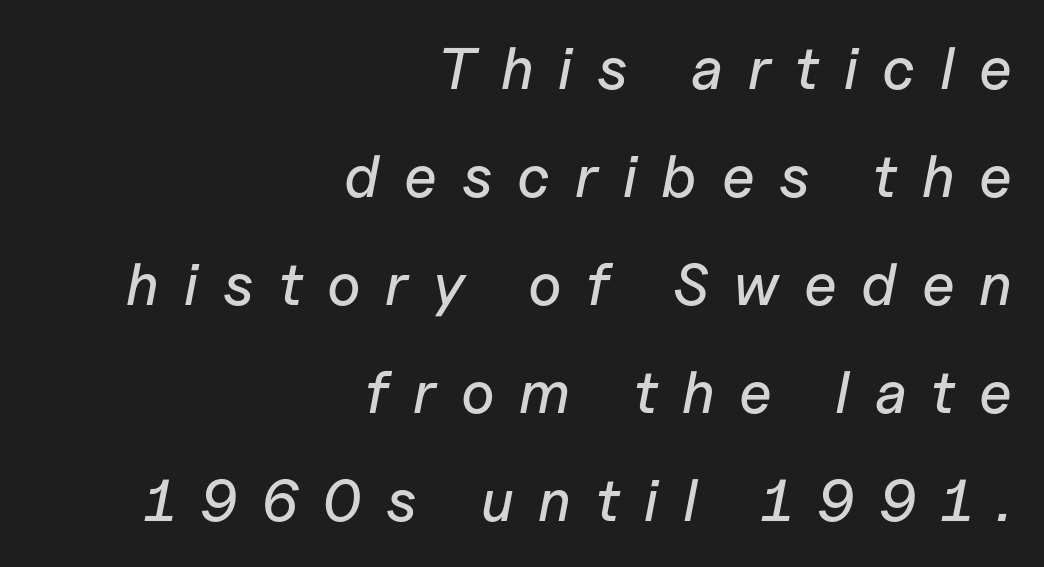
Is the letter spacing exaggerated? Yes — the characters are pushed far apart. The passage is arranged like a letterhead date or caption credit — flush right. Any mark beneath the type? The region is blank. The passage shown is typed in a proportional face where columns would drift.
